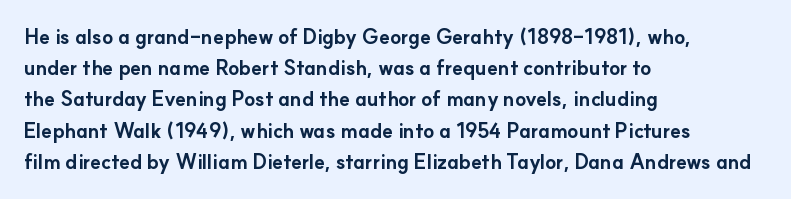
Beneath every word, the page is bare. The letterforms sit shoulder to shoulder at normal distance. The typesetter chose a ragged-right arrangement here. What weight is shown? A full bold with thick strokes.
